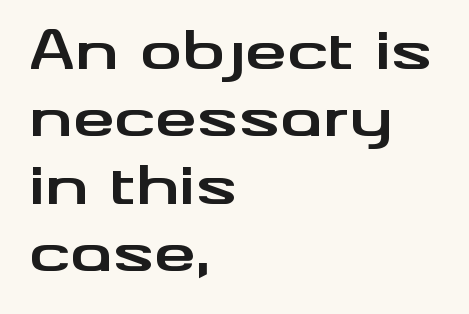
The image shows 53 px bold, wide sans-serif type, upright; set left-aligned, normal line spacing (1.27x), normal letter spacing, not underlined; medium stroke contrast and a small x-height.
